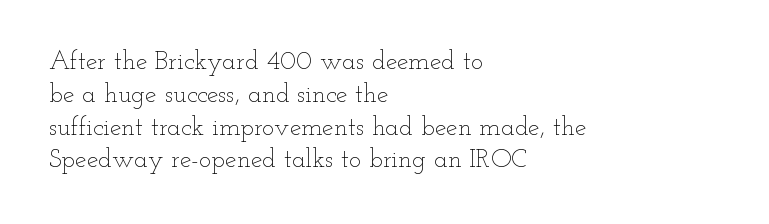
Check the space under the baseline: it is left empty. Posture: upright roman. Is the type heavy? It reads as light-to-regular instead. One-word summary of the alignment: left. The line-height multiplier appears to be the usual default.
